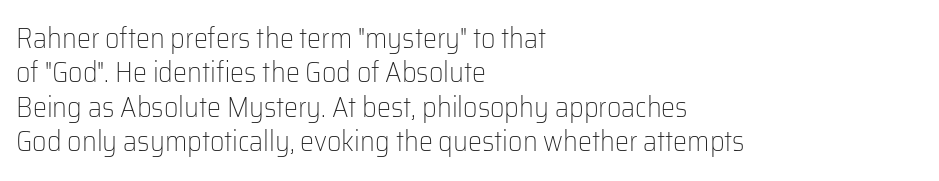
Q: Is the text bold? A: No.
Q: Is the text italic (slanted)? A: No, it is upright.
Q: Is the typeface a serif or a sans-serif typeface? A: Sans-serif.
Q: Is the text underlined? A: No.
Q: How is the paragraph aligned? A: Left-aligned.
Q: Is the spacing between letters normal or unusually wide? A: Normal.
Q: Width (condensed, normal, or wide)? A: Normal.
Q: Stroke contrast? A: Low.
Q: x-height? A: Medium.
Q: Monospaced? A: No.
